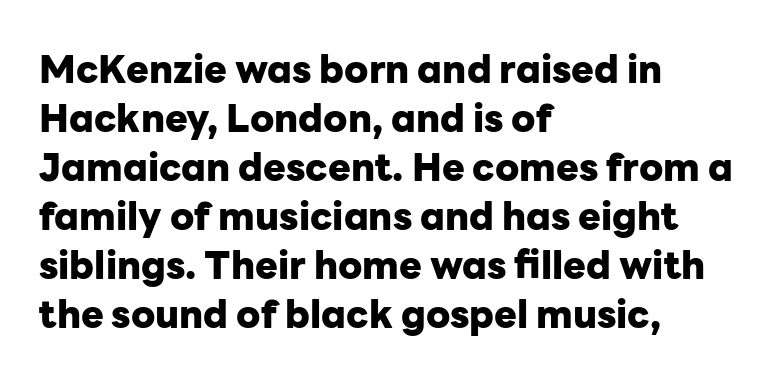
The image shows 38 px heavy sans-serif type, upright; set left-aligned, normal line spacing (1.29x), normal letter spacing, not underlined; low stroke contrast and a medium x-height.
